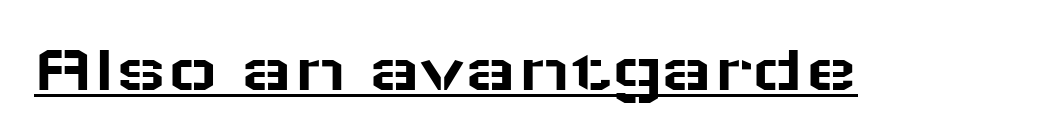
{"serif": "no", "italic": "no", "width": "wide", "stroke_contrast": "low", "x_height": "medium", "monospaced": "no", "underline": "yes", "letter_spacing": "normal", "letter_spacing_em": 0.0, "glyph_px": 69}
